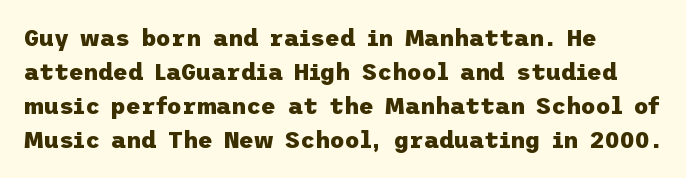
The strip under each line holds only bare page. How are the letters spaced? Ordinarily, with no added tracking. Line spacing here is normal. This rendering uses left alignment, leaving the right contour irregular. When letters stand straight like this, we call the style roman or upright. The rendering uses a bold face; every stroke is thick and dark.
